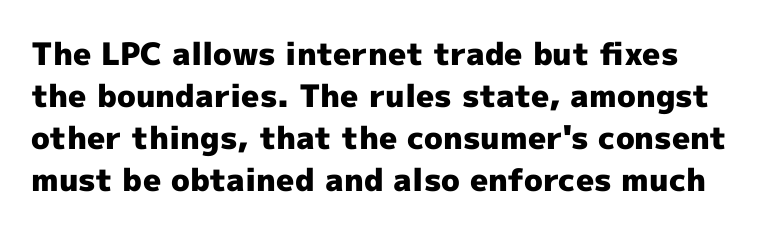
The letters are bold, with thick, heavy strokes. Type without underlining. Vertical strokes here are truly vertical. Is there much room between lines? A standard amount, neither cramped nor airy. Regarding serifs, this sample does without them. The line texture is even and compact thanks to regular tracking.
